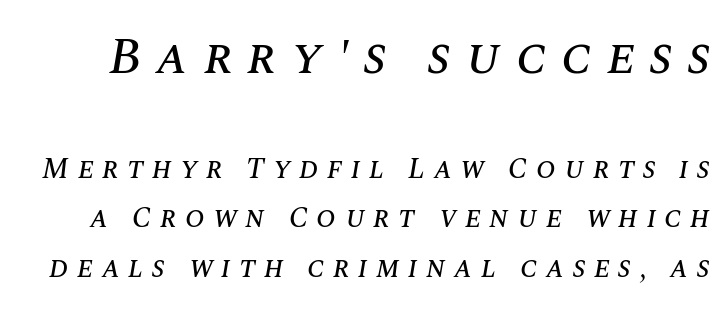
Q: Is the text italic (slanted)? A: Yes, it leans right by about 10 degrees.
Q: Is the text underlined? A: No.
Q: Is the spacing between letters normal or unusually wide? A: Unusually wide.
Q: Which block of text is set in a larger size, the first (top) or the second (bottom)? A: The first (top) one.
Q: Width (condensed, normal, or wide)? A: Normal.
Q: Stroke contrast? A: Medium.
Q: x-height? A: Large.
Q: Monospaced? A: No.
